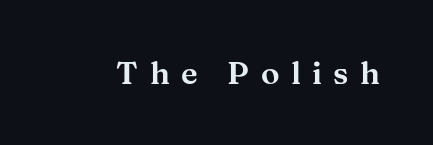
Character widths vary here, with narrow letters taking less room than wide ones. The rendering inserts visible extra space after every character. This is serif lettering, the kind often seen in printed books. Every stem runs plumb, perpendicular to the baseline. Decoration check: the copy has no underline.
